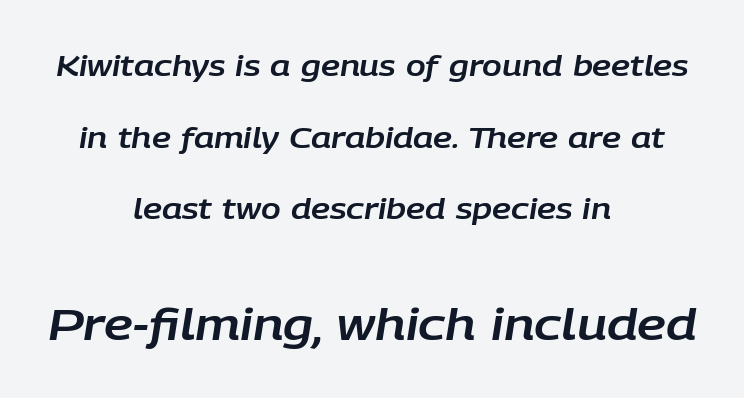
Q: Is the text italic (slanted)? A: Yes, it leans right by about 9 degrees.
Q: Is the text underlined? A: No.
Q: How is the paragraph aligned? A: Centered.
Q: Is the spacing between letters normal or unusually wide? A: Normal.
Q: Is the spacing between lines tight, normal or loose? A: Loose.
Q: Which block of text is set in a larger size, the first (top) or the second (bottom)? A: The second (bottom) one.
Q: Width (condensed, normal, or wide)? A: Normal.
Q: Stroke contrast? A: Low.
Q: x-height? A: Large.
Q: Monospaced? A: No.
